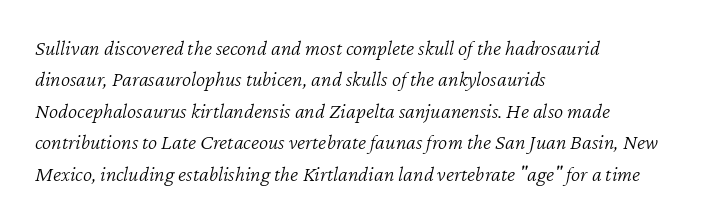
{"italic": "yes", "lean": "right", "slant_degrees": 12, "bold": "no", "underline": "no", "align": "left", "line_spacing": "normal", "line_spacing_ratio": 1.43, "letter_spacing": "normal", "letter_spacing_em": 0.0, "glyph_px": 22}
